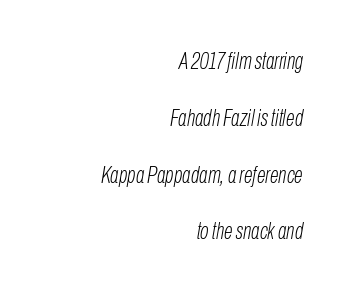
The image shows 23 px text type, italic (leaning right); set right-aligned, loose line spacing (2.47x), normal letter spacing, not underlined.
